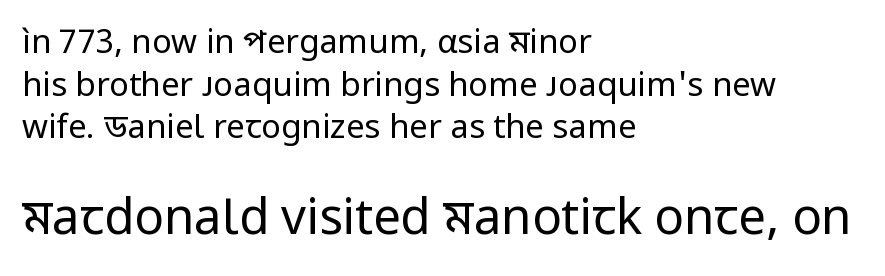
The image shows 49 px regular-weight sans-serif type, upright; set left-aligned, normal line spacing (1.29x), normal letter spacing, not underlined; the second (bottom) block is 1.48x larger; low stroke contrast and a medium x-height.
